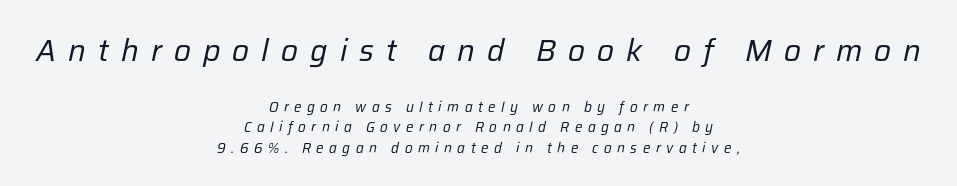
{"italic": "yes", "lean": "right", "slant_degrees": 12, "bold": "no", "weight": "regular", "width": "normal", "stroke_contrast": "low", "x_height": "medium", "monospaced": "no", "underline": "no", "align": "center", "line_spacing": "normal", "line_spacing_ratio": 1.48, "letter_spacing": "wide", "letter_spacing_em": 0.39, "larger_block": "first", "size_ratio": 2.21, "glyph_px": 31}
